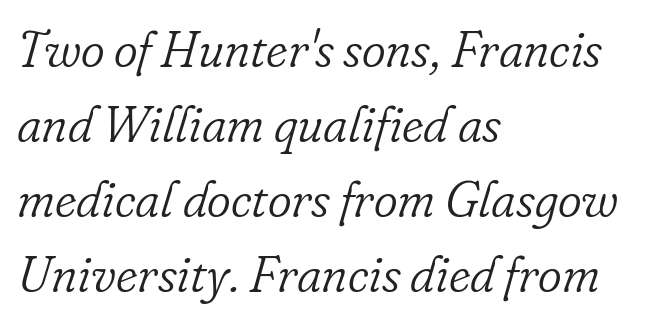
The image shows 51 px light serif type, italic (leaning right); set left-aligned, normal line spacing (1.47x), normal letter spacing, not underlined; low stroke contrast and a small x-height.
